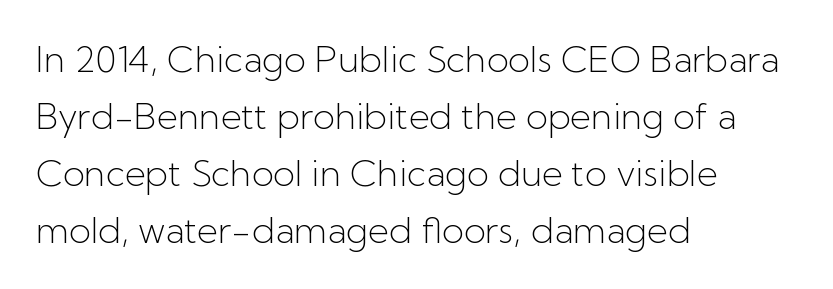
Summary of vertical rhythm: regular, with standard interline spacing. Line starts are locked; line ends wander. Style check: upright. Descender tails drop into unmarked territory. The face looks like a standard text weight, possibly lighter. The characters display no serif detailing; their extremities are plain.
